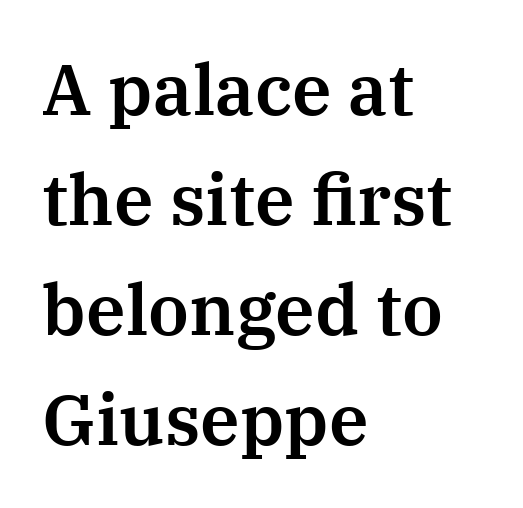
The image shows 71 px serif type, upright; set left-aligned, normal line spacing (1.55x), normal letter spacing, not underlined; medium stroke contrast and a medium x-height.
